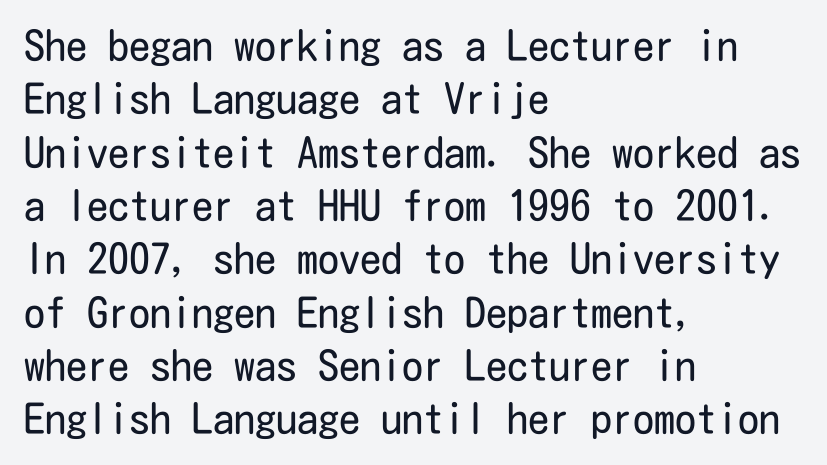
Q: Is the text bold? A: No.
Q: Is the text italic (slanted)? A: No, it is upright.
Q: Is the typeface a serif or a sans-serif typeface? A: Sans-serif.
Q: Is the text underlined? A: No.
Q: How is the paragraph aligned? A: Left-aligned.
Q: Is the spacing between letters normal or unusually wide? A: Normal.
Q: Is the spacing between lines tight, normal or loose? A: Normal.
Q: Width (condensed, normal, or wide)? A: Condensed.
Q: Stroke contrast? A: Low.
Q: x-height? A: Medium.
